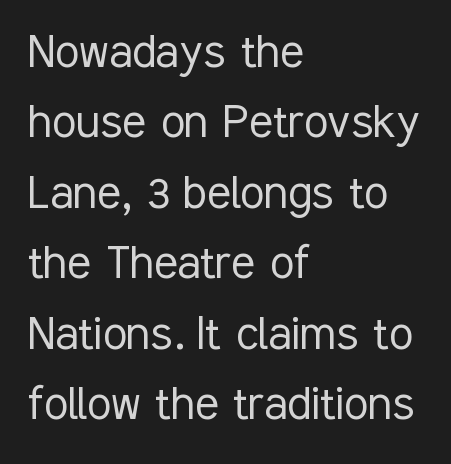
{"serif": "no", "italic": "no", "bold": "no", "weight": "light", "width": "condensed", "stroke_contrast": "low", "x_height": "medium", "monospaced": "no", "underline": "no", "align": "left", "line_spacing": "normal", "line_spacing_ratio": 1.28, "letter_spacing": "normal", "letter_spacing_em": 0.0, "glyph_px": 55}
